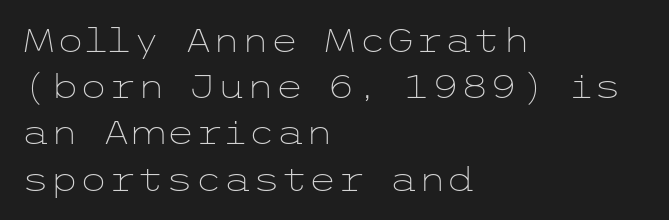
These lines stack with their left ends in a neat column. Quick note: not italic, upright. Check under the words: just untouched page. Each stroke keeps to a modest, everyday thickness or less. Vertical spacing — default. Each word holds together tightly as a unit, with standard inter-letter gaps.
